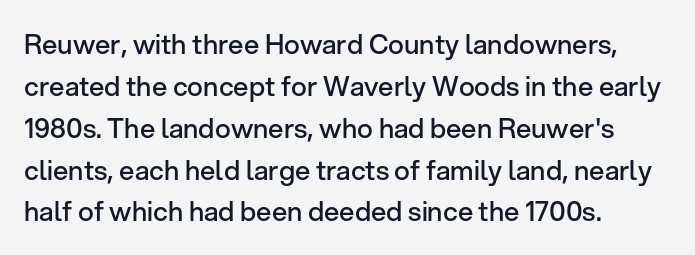
Q: Is the text bold? A: Semi-bold.
Q: Is the text italic (slanted)? A: No, it is upright.
Q: Is the text underlined? A: No.
Q: How is the paragraph aligned? A: Left-aligned.
Q: Is the spacing between letters normal or unusually wide? A: Normal.
Q: Is the spacing between lines tight, normal or loose? A: Normal.
